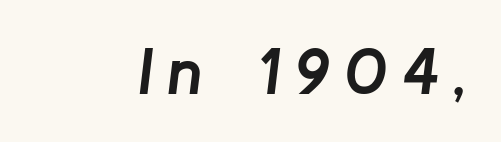
Q: Is the text bold? A: Yes.
Q: Is the text italic (slanted)? A: Yes, it leans right by about 8 degrees.
Q: Is the text underlined? A: No.
Q: Is the spacing between letters normal or unusually wide? A: Unusually wide.
Q: Width (condensed, normal, or wide)? A: Normal.
Q: Stroke contrast? A: Low.
Q: x-height? A: Medium.
Q: Monospaced? A: No.
